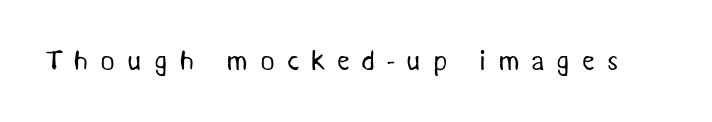
No letter is thick-stroked: the sample isn't bold. Plain, unruled lines of type. The letters carry no serifs — their stems end cleanly without finishing strokes. The tracking reads as deliberately expanded to a designer's eye. This sample has the flowing, uneven cadence of proportional lettering.
